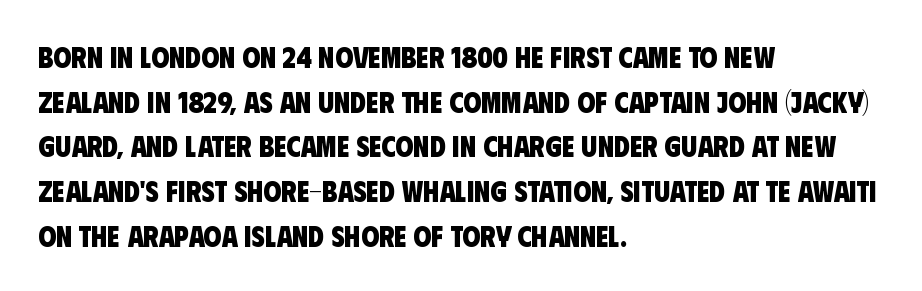
{"serif": "no", "bold": "yes", "weight": "heavy", "width": "condensed", "stroke_contrast": "low", "x_height": "large", "monospaced": "no", "underline": "no", "align": "left", "line_spacing": "normal", "line_spacing_ratio": 1.54, "letter_spacing": "normal", "letter_spacing_em": 0.0, "glyph_px": 29}
